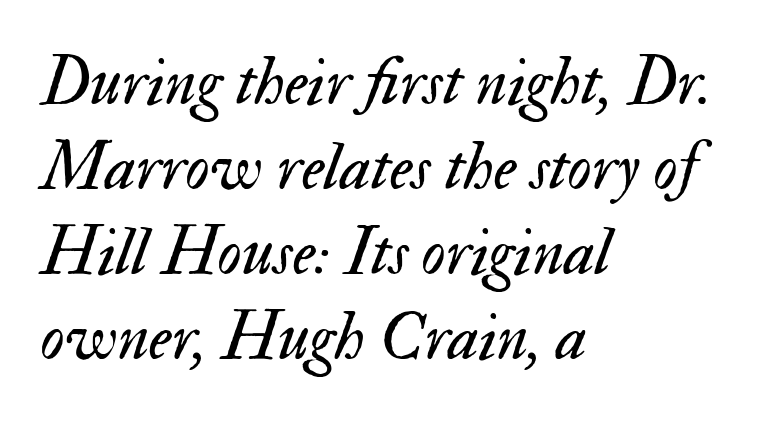
{"italic": "yes", "lean": "right", "slant_degrees": 17, "bold": "no", "weight": "regular", "width": "normal", "stroke_contrast": "medium", "x_height": "small", "monospaced": "no", "underline": "no", "align": "left", "line_spacing": "normal", "line_spacing_ratio": 1.27, "letter_spacing": "normal", "letter_spacing_em": 0.0, "glyph_px": 67}
